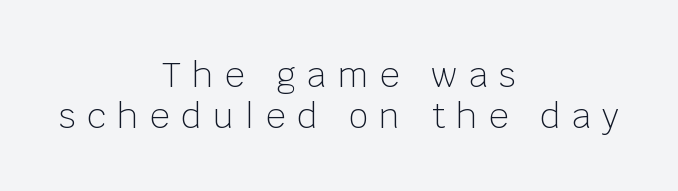
The image shows 34 px light sans-serif type, upright; set centered, line spacing 1.21x, unusually wide letter spacing (+0.34 em), not underlined; low stroke contrast and a large x-height.
